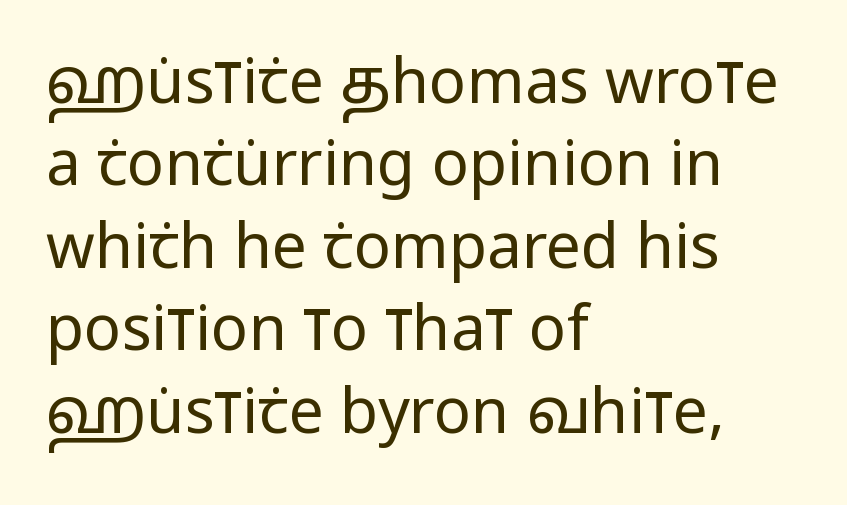
The type family on display is of the sans-serif kind. It's the straight-up-and-down kind of type. Honestly, the letter spacing is just normal — you wouldn't notice it. Weight: not bold — regular or lighter.
